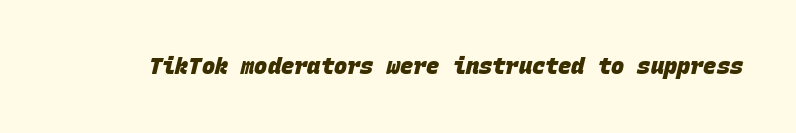
Does extra space separate the letters? No, they use regular spacing. Quick note: underline off. This is heavy type, rendered in bold.
